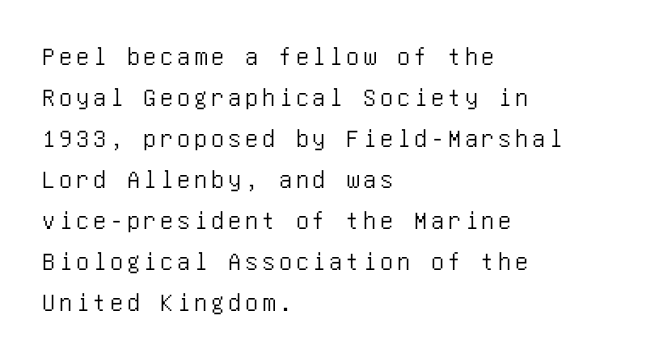
The image shows 26 px text type, upright; set left-aligned, normal line spacing (1.58x), not underlined.
